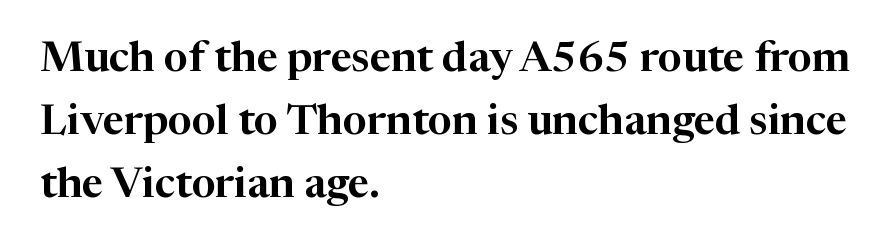
The image shows 42 px serif type, upright; set left-aligned, normal line spacing (1.5x), normal letter spacing, not underlined; high stroke contrast and a medium x-height.
